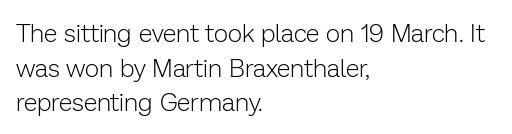
{"italic": "no", "bold": "no", "underline": "no", "align": "left", "line_spacing": "normal", "line_spacing_ratio": 1.39, "letter_spacing": "normal", "letter_spacing_em": 0.0, "glyph_px": 25}
